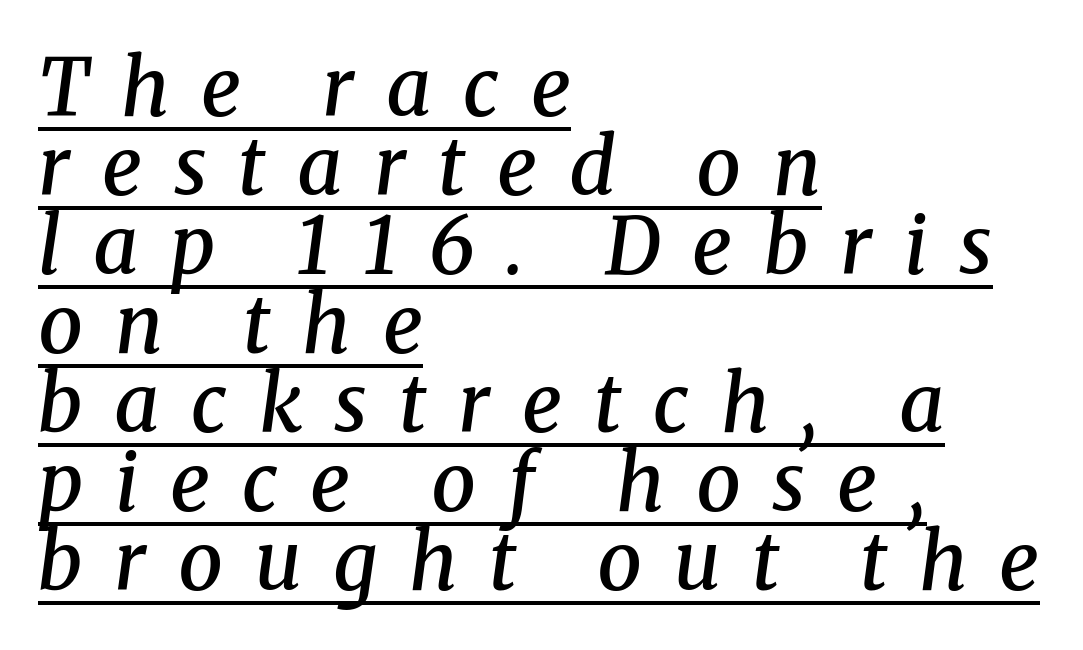
A typesetter would call this proportional, since set widths differ per character. The designer dialed line spacing down below the default. Looking at the ascenders, they clearly lean. Which margin do the lines hug? The left one — the right edge is uneven. Notice the strokes are somewhat thickened but not fully heavy: this is a semibold. The letterforms stand isolated, each surrounded by extra space.
